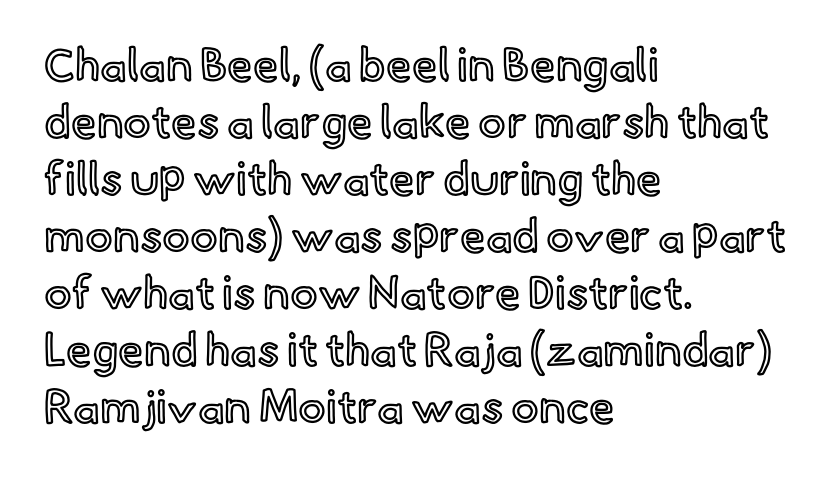
Q: Is the text italic (slanted)? A: No, it is upright.
Q: Is the text underlined? A: No.
Q: How is the paragraph aligned? A: Left-aligned.
Q: Is the spacing between letters normal or unusually wide? A: Normal.
Q: Width (condensed, normal, or wide)? A: Normal.
Q: x-height? A: Small.
Q: Monospaced? A: No.
